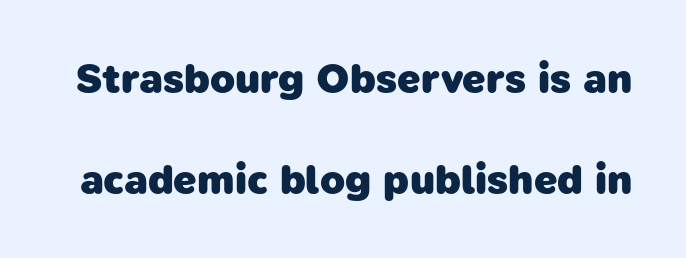
{"serif": "no", "bold": "yes", "weight": "heavy", "width": "normal", "stroke_contrast": "low", "x_height": "medium", "monospaced": "no", "underline": "no", "line_spacing": "loose", "line_spacing_ratio": 2.46, "letter_spacing": "normal", "letter_spacing_em": 0.0, "glyph_px": 41}
